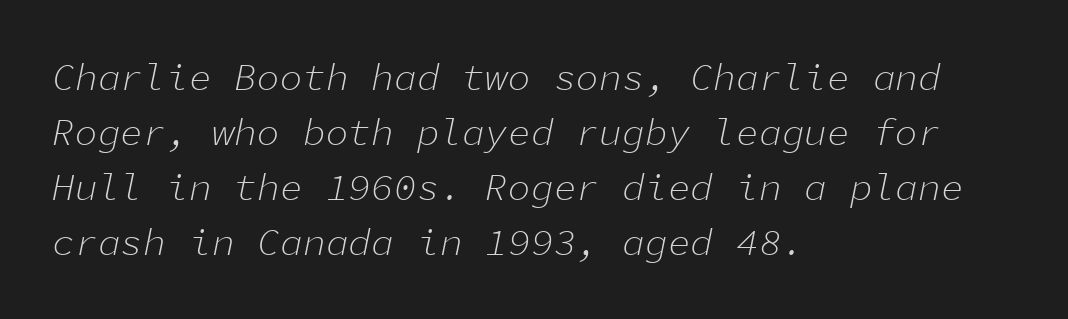
Is the type slanted? Yes — the strokes lean at a clear angle. Unmarked baselines from the first word to the last. No heavy texture on the line: the type isn't bold. Characters follow at the spacing the type designer built in. One-word summary of the alignment: left.
